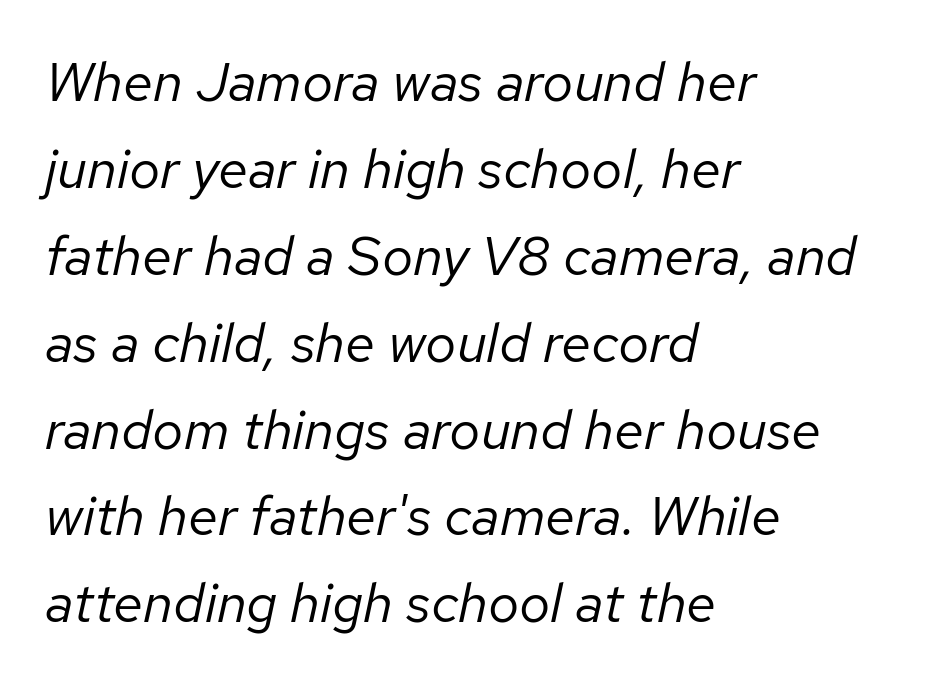
The image shows 55 px regular-weight type, italic (leaning right); set left-aligned, normal line spacing (1.58x), normal letter spacing, not underlined; low stroke contrast and a medium x-height.
